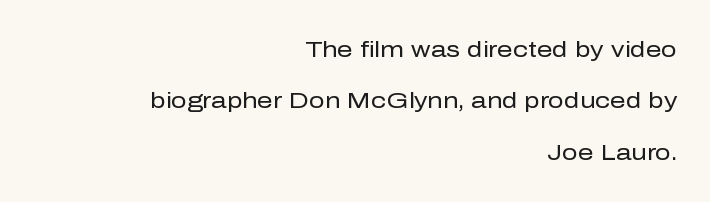
Standard letterfit; no display-style spreading of the glyphs. Check the space under the baseline: it is left empty. Rows of type keep a wide berth in the vertical direction. The type sits square on the baseline with zero lean.
